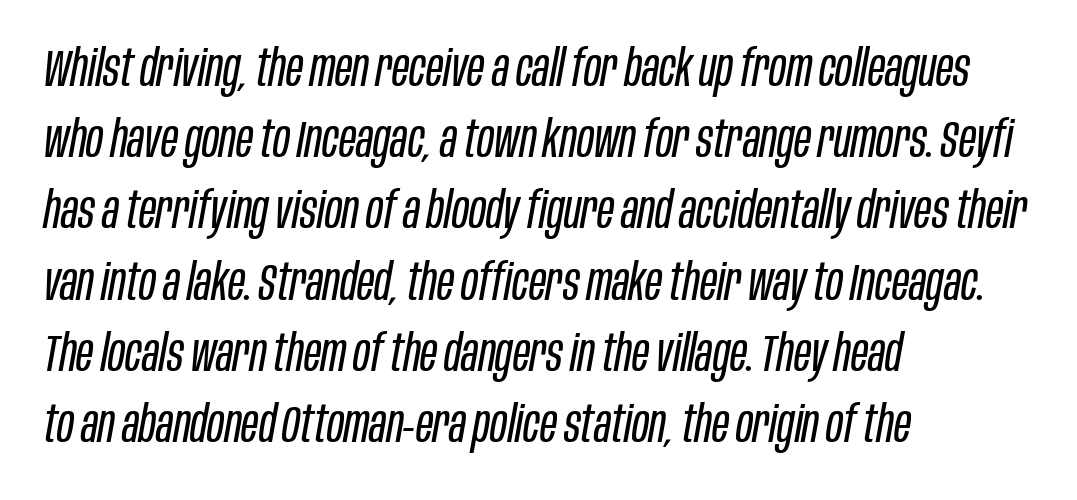
{"italic": "yes", "lean": "right", "slant_degrees": 10, "bold": "no", "weight": "regular", "width": "condensed", "stroke_contrast": "low", "x_height": "large", "monospaced": "no", "underline": "no", "align": "left", "line_spacing": "normal", "line_spacing_ratio": 1.37, "letter_spacing": "normal", "letter_spacing_em": 0.0, "glyph_px": 52}
